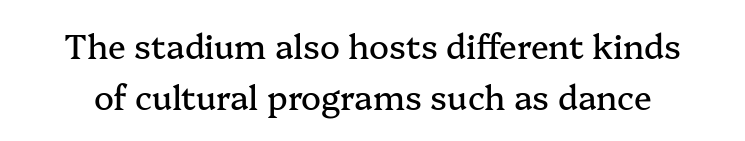
{"serif": "yes", "italic": "no", "width": "normal", "stroke_contrast": "medium", "x_height": "medium", "monospaced": "no", "underline": "no", "line_spacing": "normal", "line_spacing_ratio": 1.55, "letter_spacing": "normal", "letter_spacing_em": 0.0, "glyph_px": 33}
